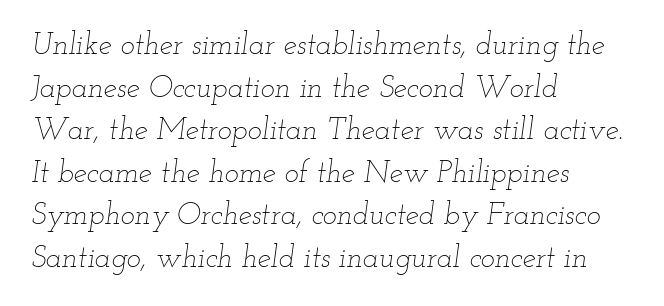
The image shows 30 px thin, wide type, italic (leaning right); set left-aligned, normal line spacing (1.42x), normal letter spacing, not underlined; low stroke contrast and a small x-height.
